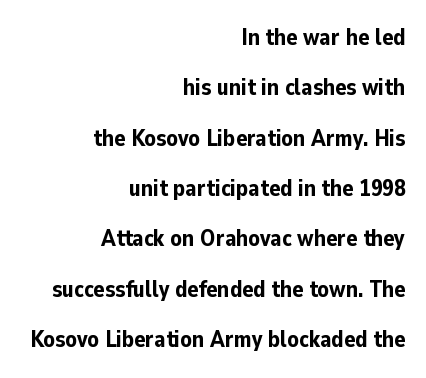
Is the block centered? No — it sits flush against the right margin. Between one letter and the next there's only the usual sliver of space. Students, observe: this is what heavily led, spacious text looks like. The gap between lines stays unmarked. Ascenders rise straight up at ninety degrees.
